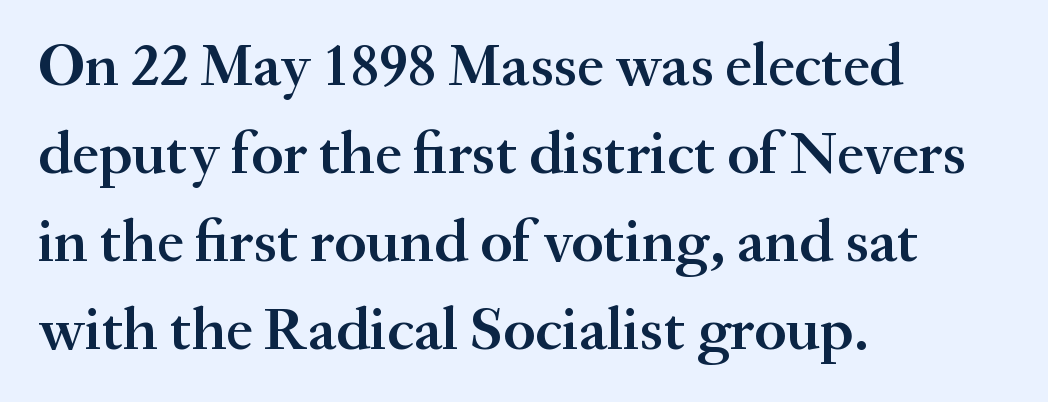
Q: Is the text bold? A: Semi-bold.
Q: Is the text italic (slanted)? A: No, it is upright.
Q: Is the typeface a serif or a sans-serif typeface? A: Serif.
Q: Is the text underlined? A: No.
Q: How is the paragraph aligned? A: Left-aligned.
Q: Is the spacing between letters normal or unusually wide? A: Normal.
Q: Is the spacing between lines tight, normal or loose? A: Normal.
Q: Width (condensed, normal, or wide)? A: Normal.
Q: Stroke contrast? A: Medium.
Q: x-height? A: Small.
Q: Monospaced? A: No.
